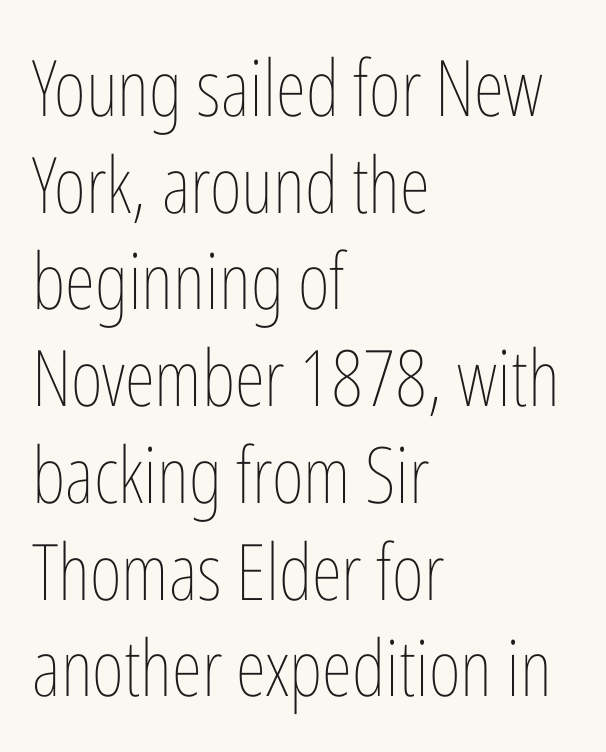
Q: Is the text bold? A: No.
Q: Is the text italic (slanted)? A: No, it is upright.
Q: Is the text underlined? A: No.
Q: How is the paragraph aligned? A: Left-aligned.
Q: Is the spacing between letters normal or unusually wide? A: Normal.
Q: Width (condensed, normal, or wide)? A: Condensed.
Q: Stroke contrast? A: Low.
Q: x-height? A: Medium.
Q: Monospaced? A: No.
